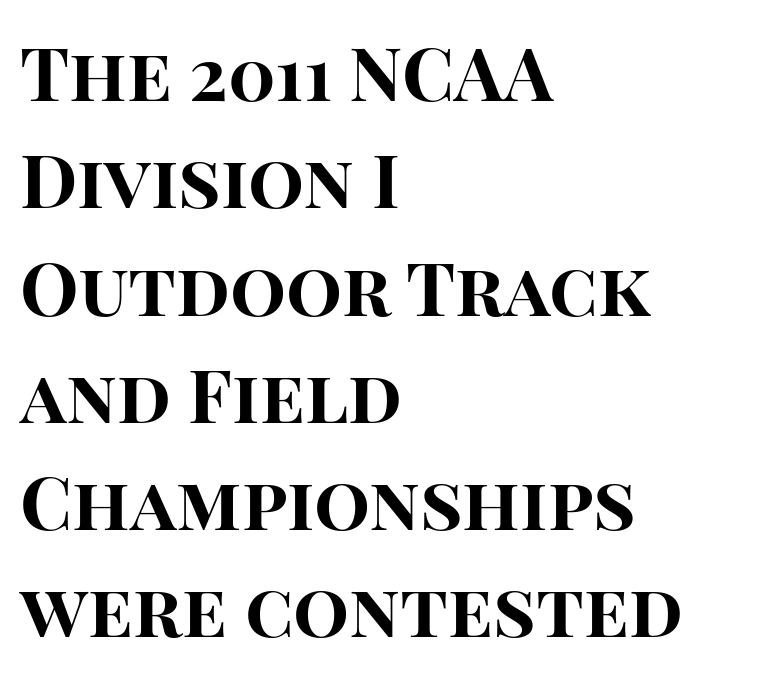
Q: Is the text bold? A: Yes.
Q: Is the text italic (slanted)? A: No, it is upright.
Q: Is the typeface a serif or a sans-serif typeface? A: Sans-serif.
Q: Is the text underlined? A: No.
Q: How is the paragraph aligned? A: Left-aligned.
Q: Is the spacing between letters normal or unusually wide? A: Normal.
Q: Is the spacing between lines tight, normal or loose? A: Normal.
Q: Width (condensed, normal, or wide)? A: Normal.
Q: Stroke contrast? A: High.
Q: x-height? A: Large.
Q: Monospaced? A: No.
